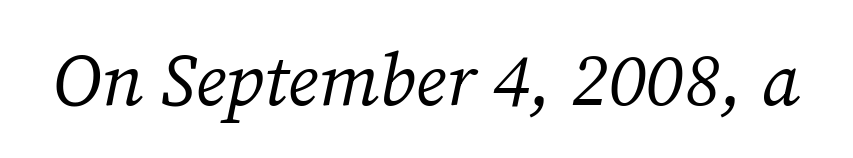
The passage shown is not bold in any degree. Every character sits at an angle, as italics do. Rule under the text: the space is simply empty. Compared with typical body copy, the letter spacing here is the same. You could not count columns in this text — the font is proportionally spaced.
